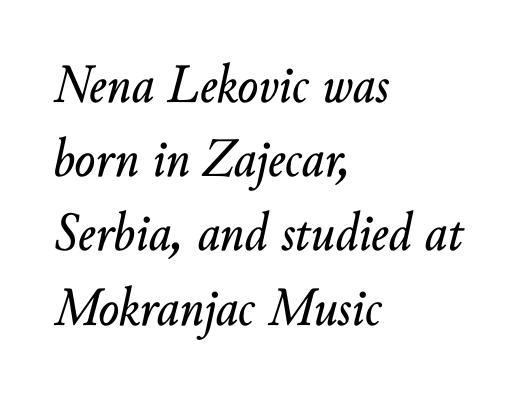
{"italic": "yes", "lean": "right", "slant_degrees": 10, "width": "normal", "stroke_contrast": "low", "x_height": "small", "monospaced": "no", "underline": "no", "align": "left", "line_spacing": "normal", "line_spacing_ratio": 1.35, "letter_spacing": "normal", "letter_spacing_em": 0.0, "glyph_px": 55}
